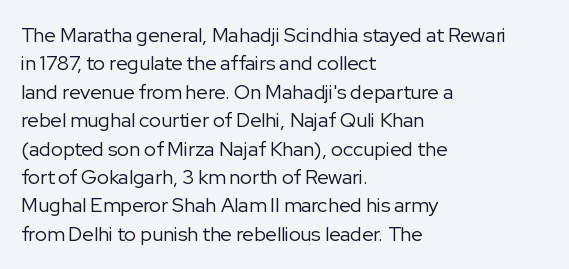
The image shows 20 px text type, upright; set left-aligned, normal line spacing (1.42x), normal letter spacing, not underlined.
